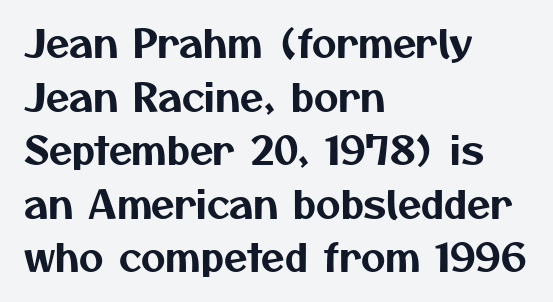
Q: Is the typeface a serif or a sans-serif typeface? A: Sans-serif.
Q: Is the text underlined? A: No.
Q: How is the paragraph aligned? A: Left-aligned.
Q: Is the spacing between letters normal or unusually wide? A: Normal.
Q: Is the spacing between lines tight, normal or loose? A: Normal.
Q: Width (condensed, normal, or wide)? A: Normal.
Q: Stroke contrast? A: Medium.
Q: x-height? A: Medium.
Q: Monospaced? A: No.
